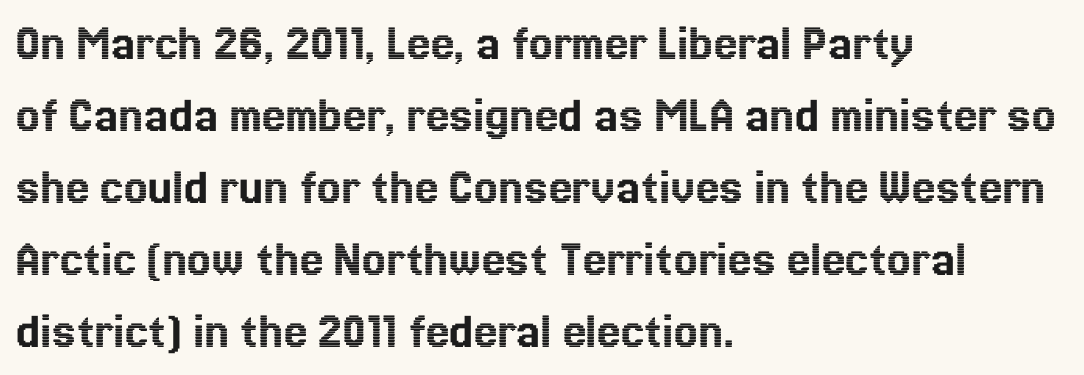
The image shows 53 px text type, upright; set left-aligned, normal line spacing (1.36x), normal letter spacing, not underlined; a medium x-height.
